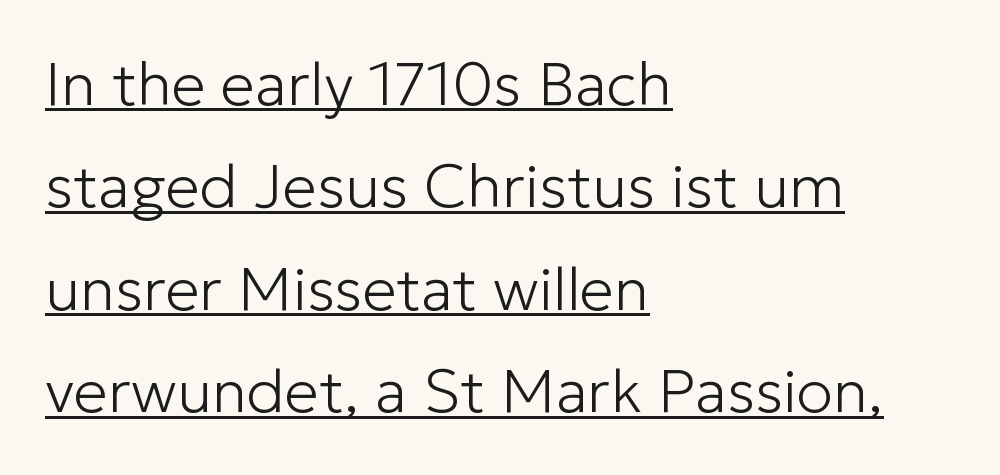
The image shows 61 px light sans-serif type, upright; set left-aligned, normal line spacing (1.68x), normal letter spacing, underlined; low stroke contrast and a medium x-height.
